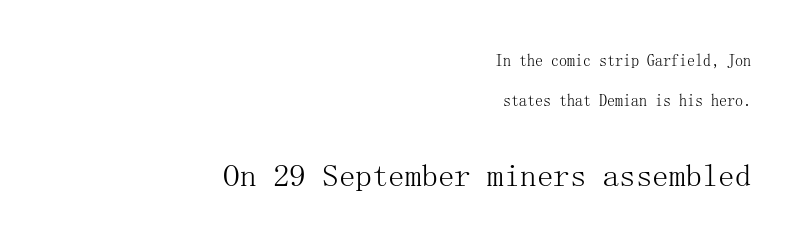
Q: Is the text bold? A: No.
Q: Is the text italic (slanted)? A: No, it is upright.
Q: Is the typeface a serif or a sans-serif typeface? A: Serif.
Q: Is the text underlined? A: No.
Q: How is the paragraph aligned? A: Right-aligned.
Q: Is the spacing between letters normal or unusually wide? A: Normal.
Q: Is the spacing between lines tight, normal or loose? A: Loose.
Q: Which block of text is set in a larger size, the first (top) or the second (bottom)? A: The second (bottom) one.
Q: Width (condensed, normal, or wide)? A: Normal.
Q: Stroke contrast? A: Medium.
Q: x-height? A: Medium.
